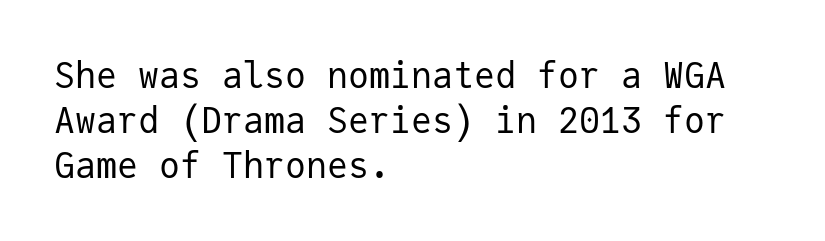
The image shows 35 px regular-weight sans-serif type, upright, monospaced; set left-aligned, normal line spacing (1.28x), normal letter spacing, not underlined; low stroke contrast and a medium x-height.
